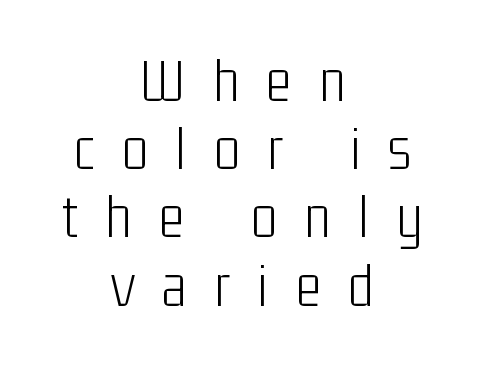
The image shows 62 px light, condensed sans-serif type, upright; set centered, tight line spacing (1.1x), unusually wide letter spacing (+0.44 em), not underlined; low stroke contrast and a medium x-height.
